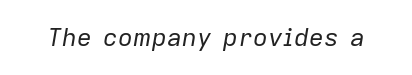
How are the letters spaced? Ordinarily, with no added tracking. Letters have the restrained weight of plain body copy at most. The specimen omits any rule beneath the text block's lines. Slanted lettering throughout.
